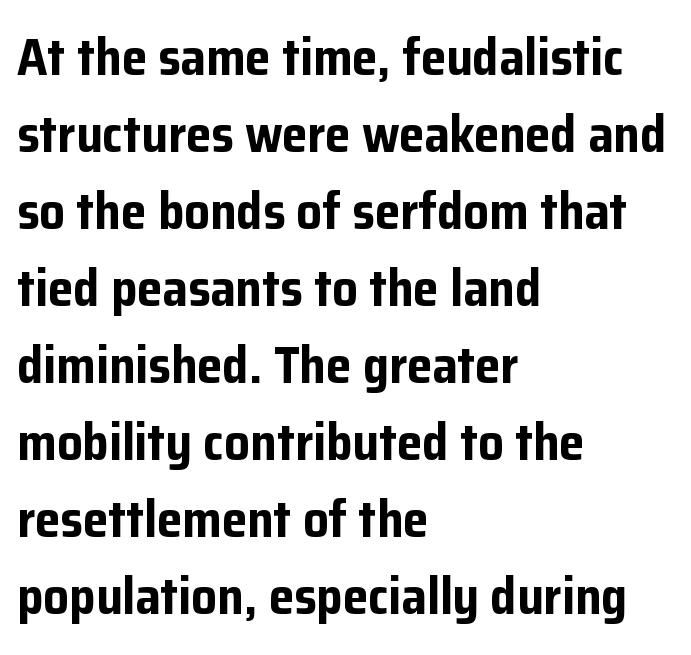
A normal amount of white space separates one row of letters from the next. Short and long lines alike share a common starting point at left. Does the weight exceed regular? Yes, all the way to bold. Is there any slant? The stems are plumb.
